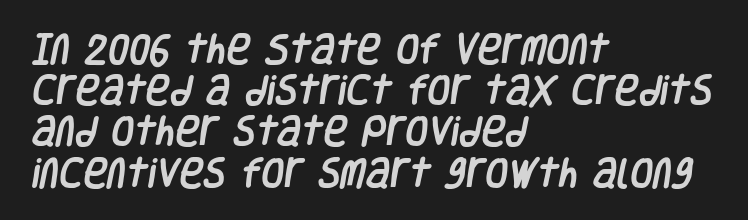
Q: Is the typeface a serif or a sans-serif typeface? A: Sans-serif.
Q: Is the text underlined? A: No.
Q: How is the paragraph aligned? A: Left-aligned.
Q: Is the spacing between letters normal or unusually wide? A: Normal.
Q: Is the spacing between lines tight, normal or loose? A: Normal.
Q: Width (condensed, normal, or wide)? A: Condensed.
Q: Stroke contrast? A: Low.
Q: x-height? A: Large.
Q: Monospaced? A: No.
